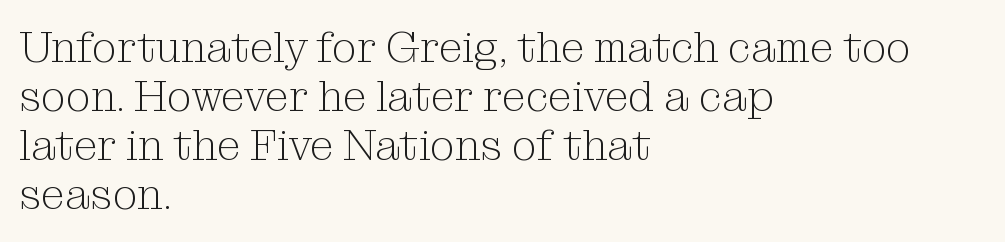
{"serif": "yes", "italic": "no", "bold": "no", "weight": "light", "width": "normal", "stroke_contrast": "medium", "x_height": "medium", "monospaced": "no", "underline": "no", "align": "left", "line_spacing": "tight", "line_spacing_ratio": 1.14, "letter_spacing": "normal", "letter_spacing_em": 0.0, "glyph_px": 43}
